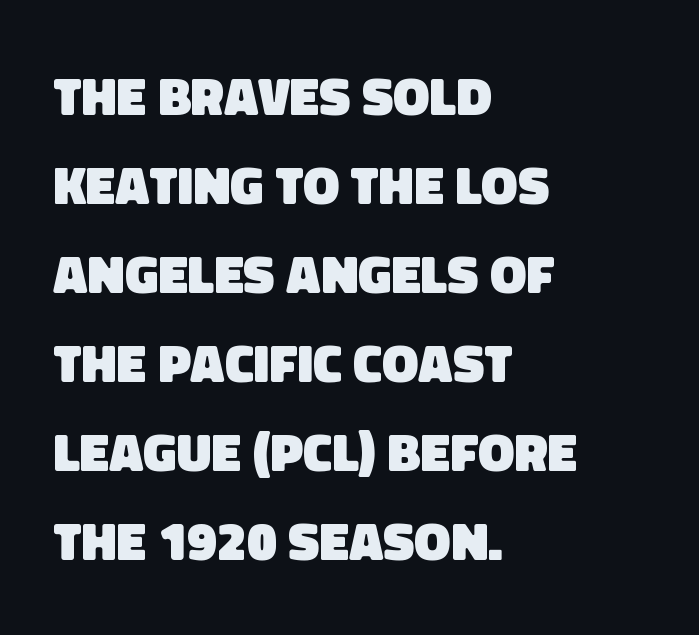
The image shows 54 px heavy sans-serif type; set left-aligned, normal line spacing (1.65x), normal letter spacing, not underlined; low stroke contrast and a large x-height.
